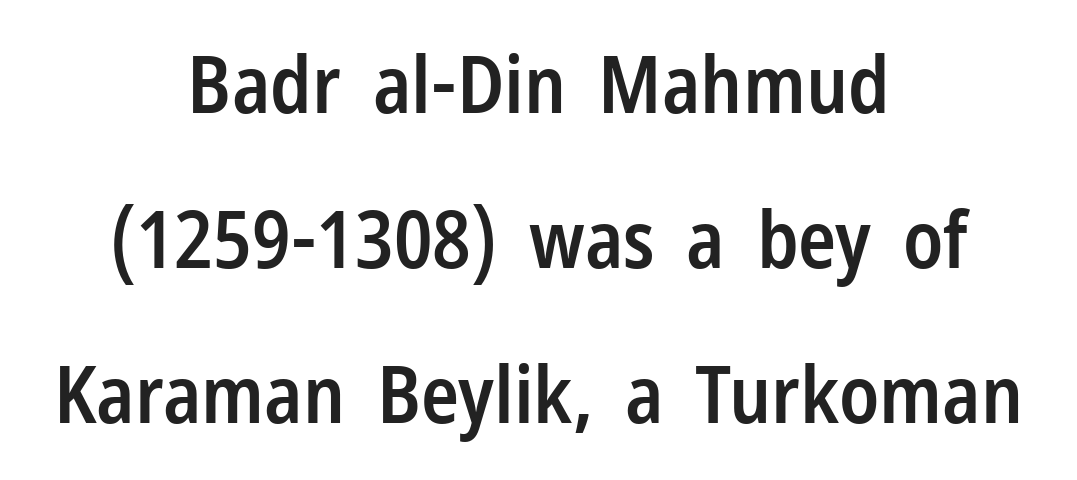
The image shows 79 px semibold, condensed sans-serif type, upright; set centered, loose line spacing (1.96x), normal letter spacing, not underlined; low stroke contrast and a medium x-height.
